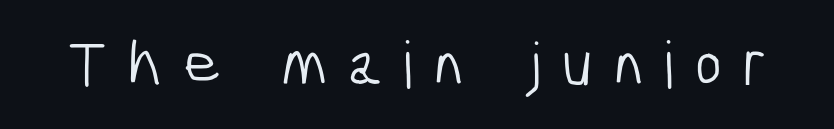
{"serif": "no", "bold": "no", "weight": "light", "width": "condensed", "stroke_contrast": "low", "x_height": "medium", "monospaced": "no", "underline": "no", "letter_spacing": "wide", "letter_spacing_em": 0.32, "glyph_px": 65}
